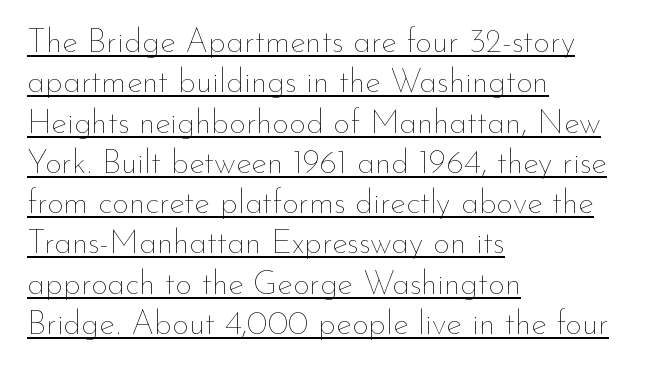
{"italic": "no", "bold": "no", "weight": "thin", "width": "normal", "stroke_contrast": "low", "x_height": "small", "monospaced": "no", "underline": "yes", "align": "left", "line_spacing_ratio": 1.22, "letter_spacing": "normal", "letter_spacing_em": 0.0, "glyph_px": 33}
